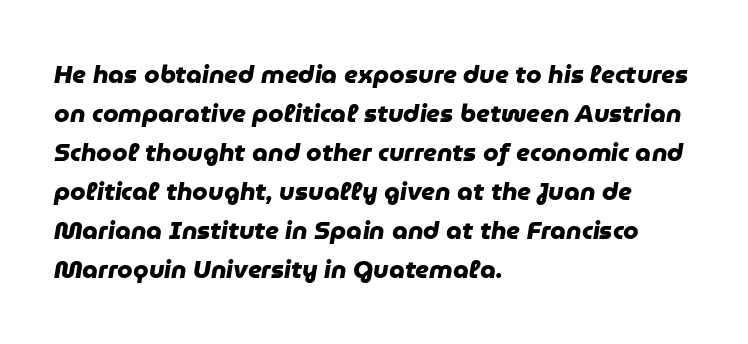
The image shows 25 px bold type; set left-aligned, normal line spacing (1.56x), normal letter spacing, not underlined.
